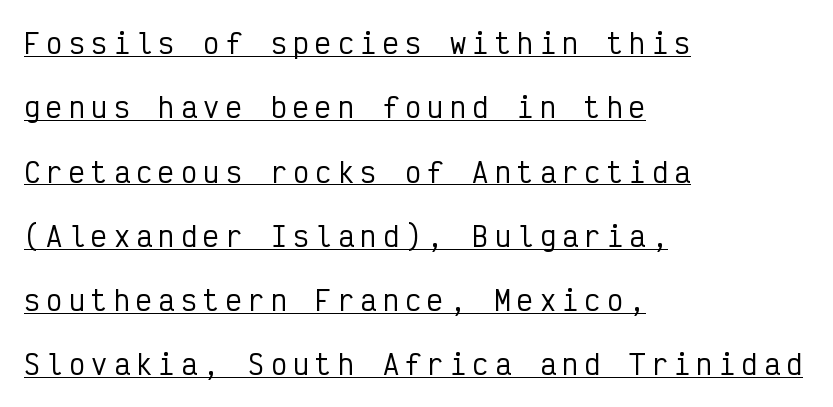
{"italic": "no", "underline": "yes", "align": "left", "line_spacing": "loose", "line_spacing_ratio": 2.38, "letter_spacing": "wide", "letter_spacing_em": 0.23, "glyph_px": 27}
